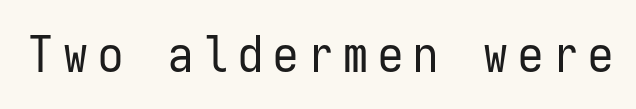
The image shows 50 px regular-weight, condensed sans-serif type, upright, monospaced; set unusually wide letter spacing (+0.2 em), not underlined; low stroke contrast and a medium x-height.
